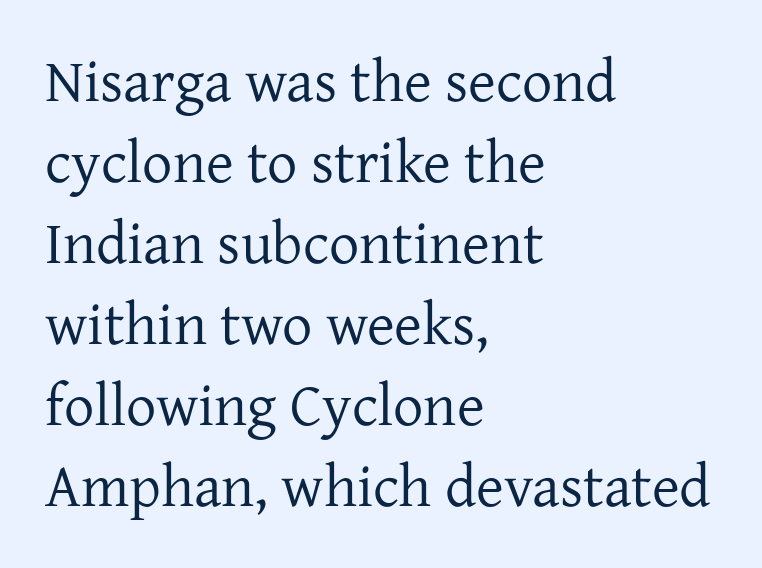
{"serif": "yes", "italic": "no", "bold": "no", "weight": "regular", "width": "normal", "stroke_contrast": "low", "x_height": "medium", "monospaced": "no", "underline": "no", "align": "left", "line_spacing": "normal", "line_spacing_ratio": 1.35, "letter_spacing": "normal", "letter_spacing_em": 0.0, "glyph_px": 60}
